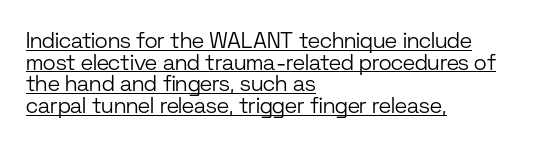
{"italic": "no", "bold": "no", "underline": "yes", "align": "left", "line_spacing": "tight", "line_spacing_ratio": 0.98, "letter_spacing": "normal", "letter_spacing_em": 0.0, "glyph_px": 22}
